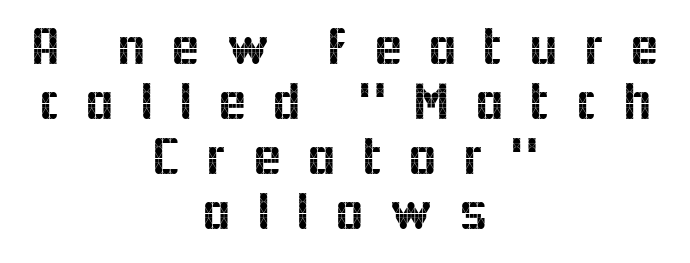
{"serif": "no", "italic": "no", "width": "normal", "x_height": "medium", "monospaced": "no", "underline": "no", "align": "center", "line_spacing": "tight", "line_spacing_ratio": 1.02, "letter_spacing": "wide", "letter_spacing_em": 0.44, "glyph_px": 54}
